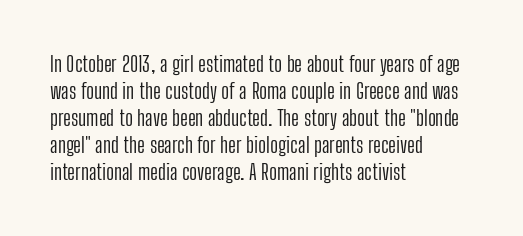
Beneath every word, the page is bare. The lettering holds an erect, upright posture throughout. Caption: face not bold, strokes unweighted. The gaps between neighbouring characters are ordinary and unremarkable.
